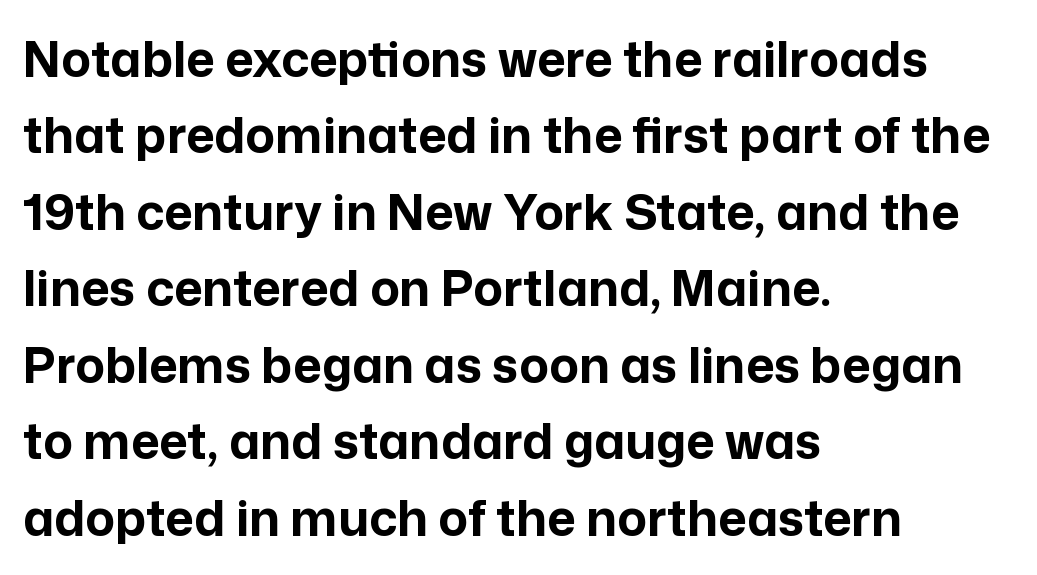
Only glyphs here, with clear space below each row. It's the straight-up-and-down kind of type. Whoever set this chose a conventional vertical rhythm. How are the letters spaced? Ordinarily, with no added tracking.
